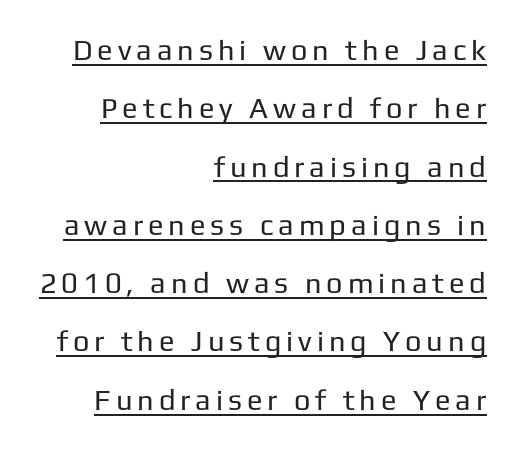
The image shows 29 px regular-weight sans-serif type, upright; set right-aligned, loose line spacing (2.01x), underlined; low stroke contrast and a medium x-height.
